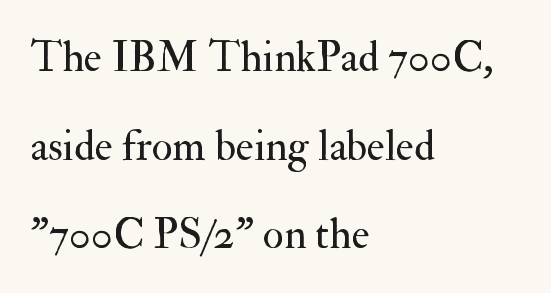
Q: Is the text bold? A: No.
Q: Is the text italic (slanted)? A: No, it is upright.
Q: Is the typeface a serif or a sans-serif typeface? A: Serif.
Q: Is the text underlined? A: No.
Q: How is the paragraph aligned? A: Left-aligned.
Q: Is the spacing between letters normal or unusually wide? A: Normal.
Q: Is the spacing between lines tight, normal or loose? A: Loose.
Q: Width (condensed, normal, or wide)? A: Normal.
Q: Stroke contrast? A: Medium.
Q: x-height? A: Small.
Q: Monospaced? A: No.
